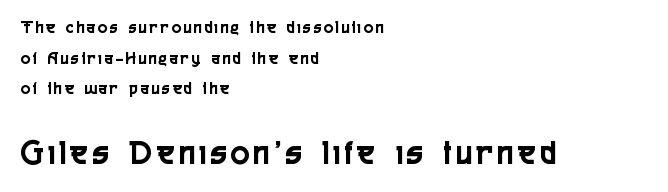
{"serif": "no", "italic": "no", "width": "condensed", "x_height": "medium", "monospaced": "no", "underline": "no", "align": "left", "line_spacing": "normal", "line_spacing_ratio": 1.7, "larger_block": "second", "size_ratio": 1.94, "glyph_px": 35}
